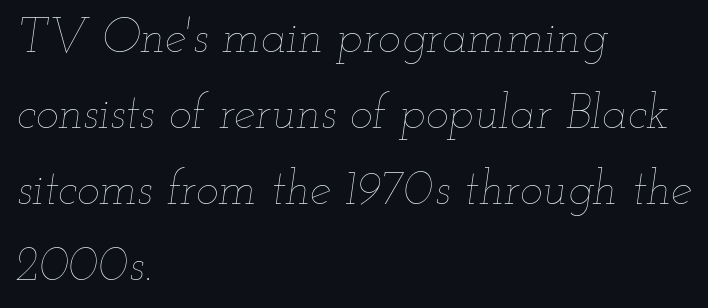
Nothing heavy about these letters — not bold at all. Default kerning and tracking; the words read as compact shapes. All the whitespace from short lines collects on the right. The rendering uses natural spacing where letterforms have individual widths.
